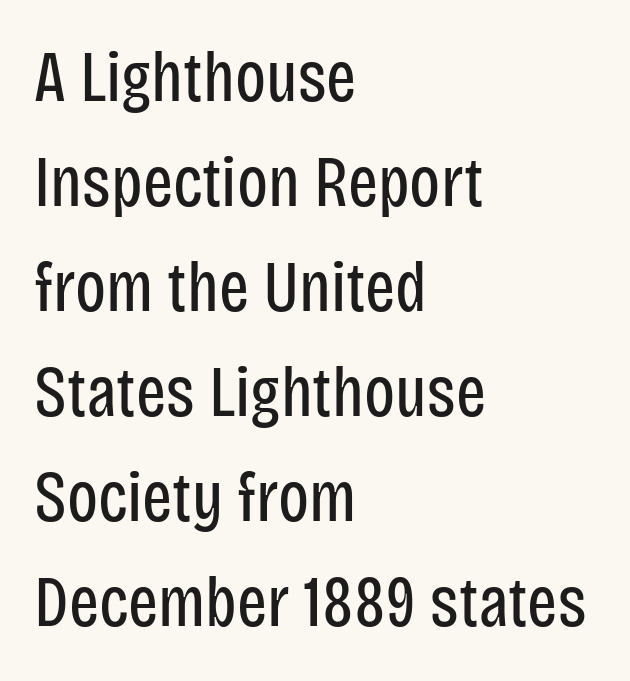
No extra tracking has been applied to these lines. The face used here is proportionally spaced, like ordinary book or web type. What kind of face is this? One without serifs — a sans. If you measured baseline to baseline, you'd find a middling distance. The text block is weighted toward the left margin, trailing off unevenly rightward. Only glyphs here, with clear space below each row.
